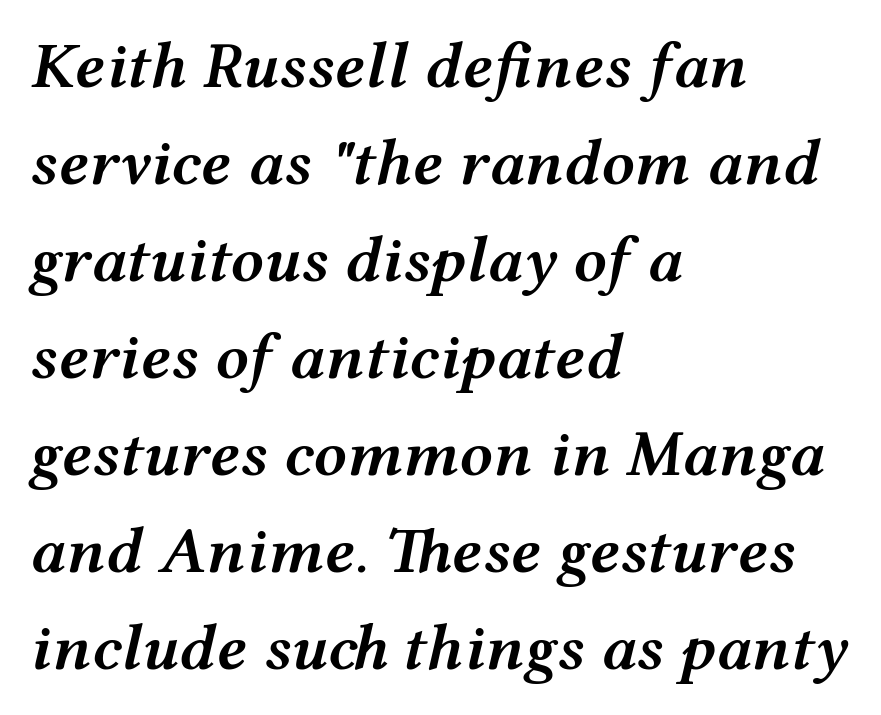
Q: Is the text bold? A: Semi-bold.
Q: Is the text italic (slanted)? A: Yes, it leans right by about 12 degrees.
Q: Is the text underlined? A: No.
Q: How is the paragraph aligned? A: Left-aligned.
Q: Is the spacing between letters normal or unusually wide? A: Normal.
Q: Is the spacing between lines tight, normal or loose? A: Normal.
Q: Width (condensed, normal, or wide)? A: Wide.
Q: Stroke contrast? A: Medium.
Q: x-height? A: Medium.
Q: Monospaced? A: No.
